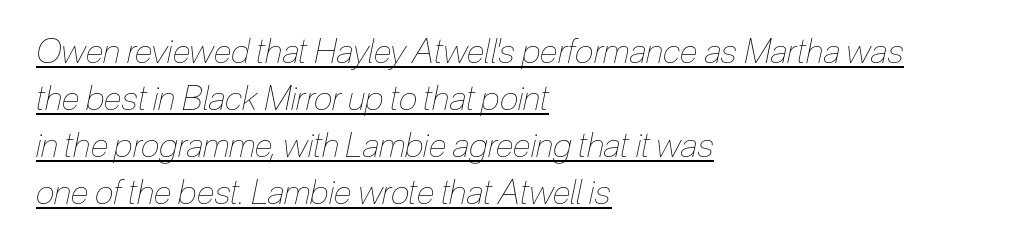
The image shows 34 px thin, condensed type, italic (leaning right); set left-aligned, normal line spacing (1.38x), normal letter spacing, underlined; low stroke contrast and a medium x-height.
